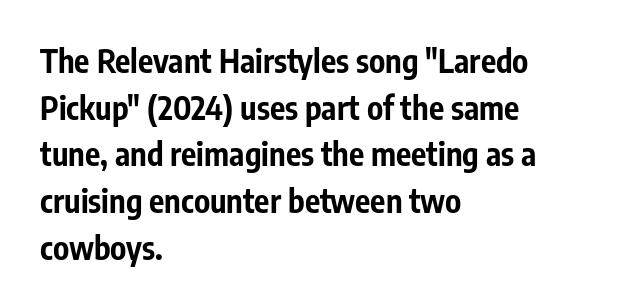
Posture: upright roman. Leading: standard. Characters follow at the spacing the type designer built in. The sample has been set heavy, in full bold. Lines of text with bare space underneath. This sample is left-justified, so line endings fall wherever the words run out.
